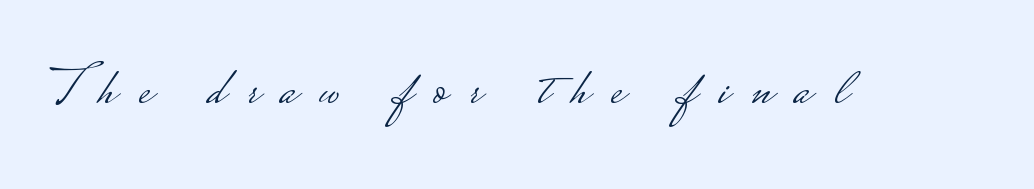
Underlining? Definitely not there. A sans-serif font was chosen for this passage. Spacing verdict: proportional, widths tailored to each character. Weight: not bold — regular or lighter. You could only call the tracking loose — the letters float apart.
